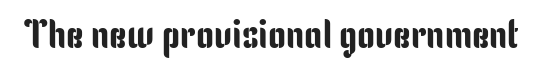
{"serif": "no", "italic": "no", "width": "condensed", "stroke_contrast": "low", "x_height": "medium", "monospaced": "no", "underline": "no", "letter_spacing": "normal", "letter_spacing_em": 0.0, "glyph_px": 40}
